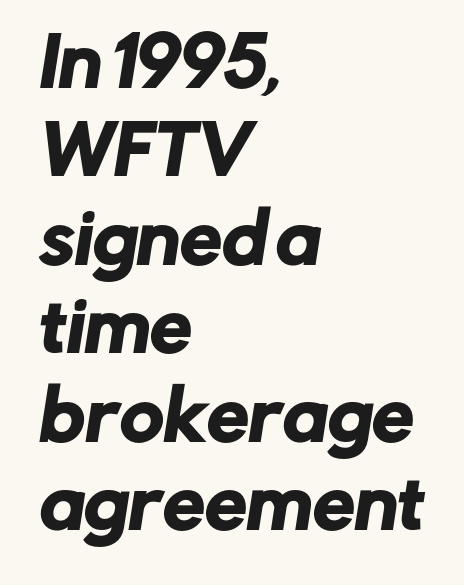
These lines are set flush left with a ragged right edge. Nobody touched the tracking dial on this one. No feet cap the strokes, marking this as sans-serif type. Each new line begins a customary step beneath the previous one. A clean baseline with only descenders dipping below it.
